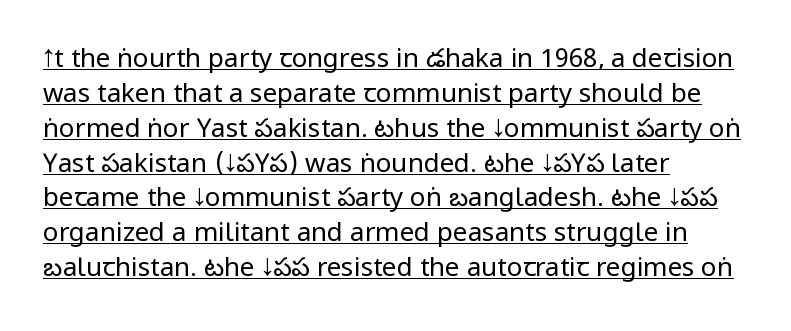
Q: Is the text bold? A: No.
Q: Is the text italic (slanted)? A: No, it is upright.
Q: Is the text underlined? A: Yes.
Q: How is the paragraph aligned? A: Left-aligned.
Q: Is the spacing between letters normal or unusually wide? A: Normal.
Q: Is the spacing between lines tight, normal or loose? A: Normal.
